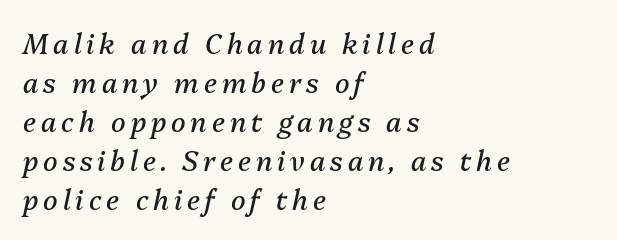
Q: Is the text bold? A: No.
Q: Is the text italic (slanted)? A: Yes, it leans right by about 13 degrees.
Q: Is the text underlined? A: No.
Q: How is the paragraph aligned? A: Left-aligned.
Q: Is the spacing between lines tight, normal or loose? A: Normal.
